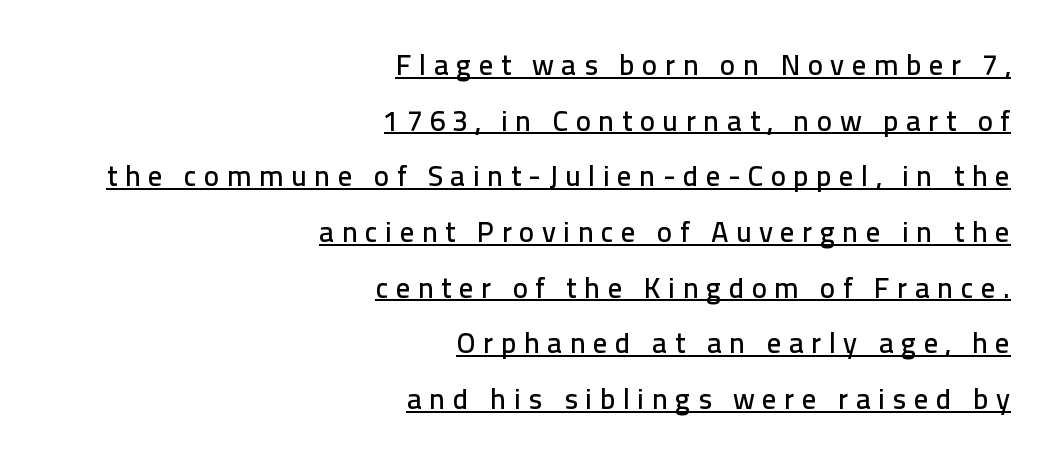
Font category for this specimen: sans-serif. The face used here is rendered with a markedly widened letterfit. The space between consecutive lines is lavish. Quick note: not italic, upright.
